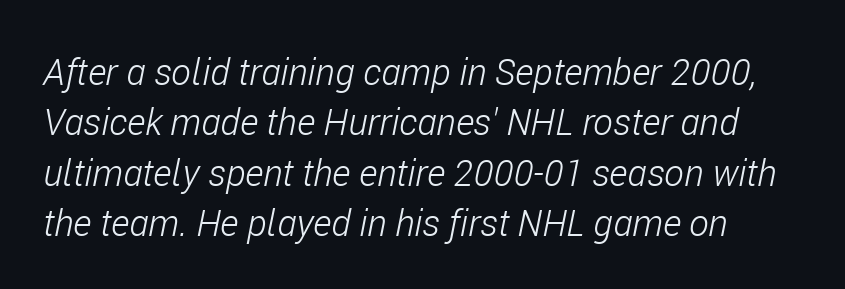
Q: Is the text bold? A: No.
Q: Is the text italic (slanted)? A: Yes, it leans right by about 11 degrees.
Q: Is the text underlined? A: No.
Q: Is the spacing between letters normal or unusually wide? A: Normal.
Q: Is the spacing between lines tight, normal or loose? A: Normal.
Q: Width (condensed, normal, or wide)? A: Condensed.
Q: Stroke contrast? A: Low.
Q: x-height? A: Medium.
Q: Monospaced? A: No.
